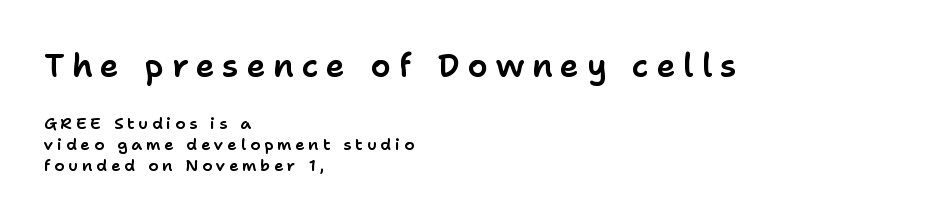
Q: Is the text italic (slanted)? A: No, it is upright.
Q: Is the typeface a serif or a sans-serif typeface? A: Sans-serif.
Q: Is the text underlined? A: No.
Q: How is the paragraph aligned? A: Left-aligned.
Q: Is the spacing between letters normal or unusually wide? A: Unusually wide.
Q: Is the spacing between lines tight, normal or loose? A: Normal.
Q: Which block of text is set in a larger size, the first (top) or the second (bottom)? A: The first (top) one.
Q: Width (condensed, normal, or wide)? A: Normal.
Q: Stroke contrast? A: Low.
Q: x-height? A: Medium.
Q: Monospaced? A: No.
